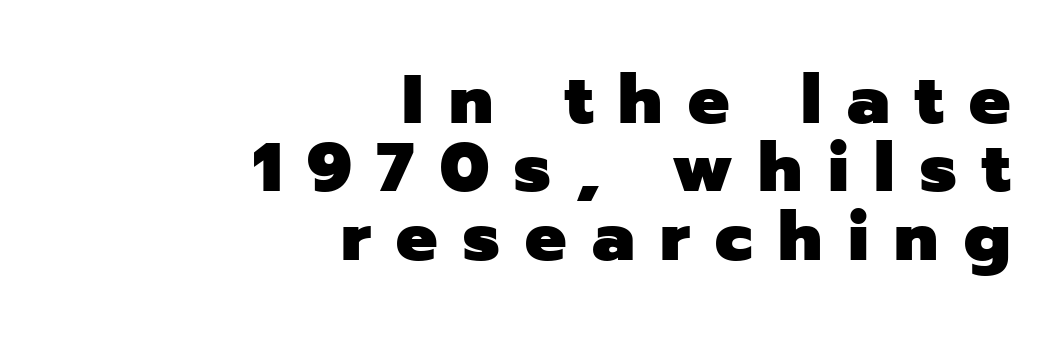
The image shows 69 px heavy sans-serif type, upright; set right-aligned, tight line spacing (0.99x), unusually wide letter spacing (+0.37 em), not underlined; low stroke contrast and a medium x-height.
